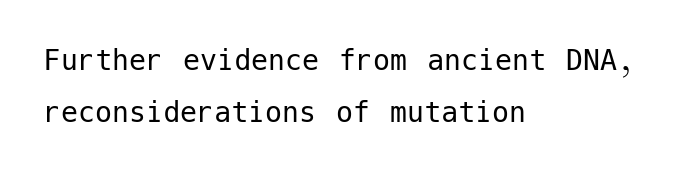
The image shows 34 px regular-weight sans-serif type, upright; set left-aligned, normal line spacing (1.52x), normal letter spacing, not underlined; low stroke contrast and a medium x-height.
